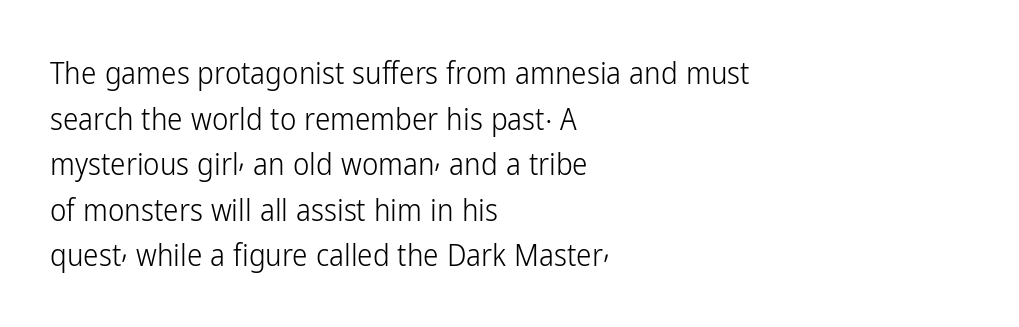
{"serif": "no", "italic": "no", "bold": "no", "weight": "light", "width": "condensed", "stroke_contrast": "low", "x_height": "medium", "monospaced": "no", "underline": "no", "align": "left", "line_spacing": "normal", "line_spacing_ratio": 1.47, "letter_spacing": "normal", "letter_spacing_em": 0.0, "glyph_px": 31}
